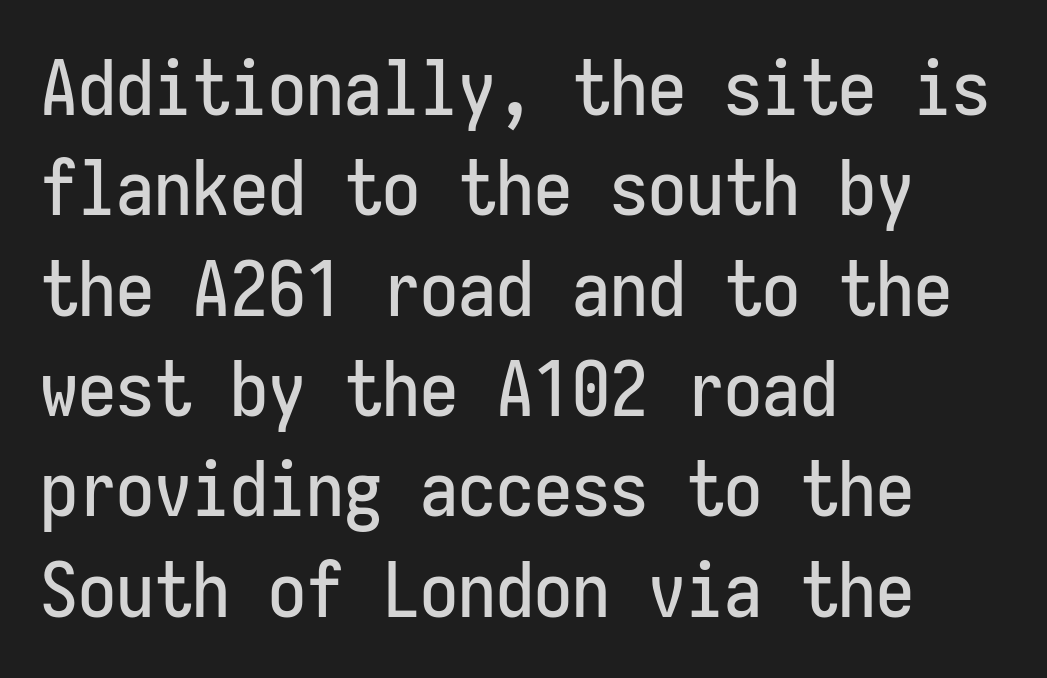
The tracking reads as untouched default to a designer's eye. The line-height multiplier appears to be the usual default. Note the uniform advance width — an 'i' takes as much space as an 'm'. The rendering anchors every line to the left-hand side. Decoration check: the copy has no underline.
